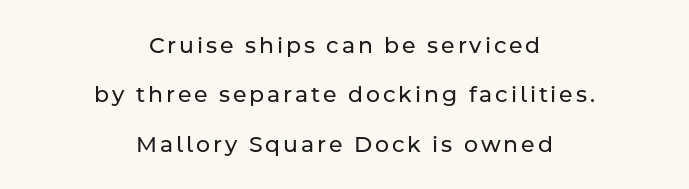
Type without underlining. The vertical gap from one line to the next is large. Nothing heavy about these letters — not bold at all. Typeset on center — no edge is straight. Italic: no, the glyphs are upright roman.
